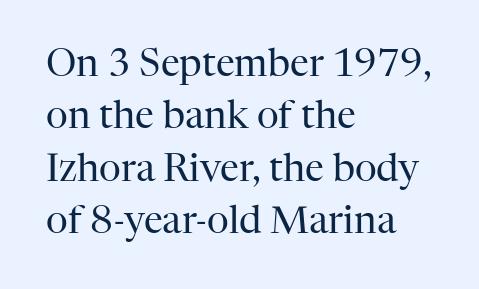
Q: Is the text bold? A: No.
Q: Is the text italic (slanted)? A: No, it is upright.
Q: Is the typeface a serif or a sans-serif typeface? A: Serif.
Q: Is the text underlined? A: No.
Q: How is the paragraph aligned? A: Left-aligned.
Q: Is the spacing between letters normal or unusually wide? A: Normal.
Q: Is the spacing between lines tight, normal or loose? A: Normal.
Q: Width (condensed, normal, or wide)? A: Normal.
Q: Stroke contrast? A: High.
Q: x-height? A: Medium.
Q: Monospaced? A: No.
